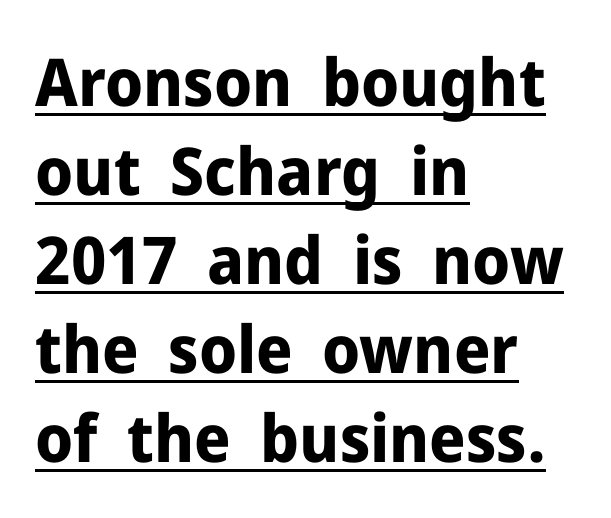
The image shows 66 px bold sans-serif type, upright; set left-aligned, normal line spacing (1.35x), normal letter spacing, underlined; low stroke contrast and a medium x-height.
